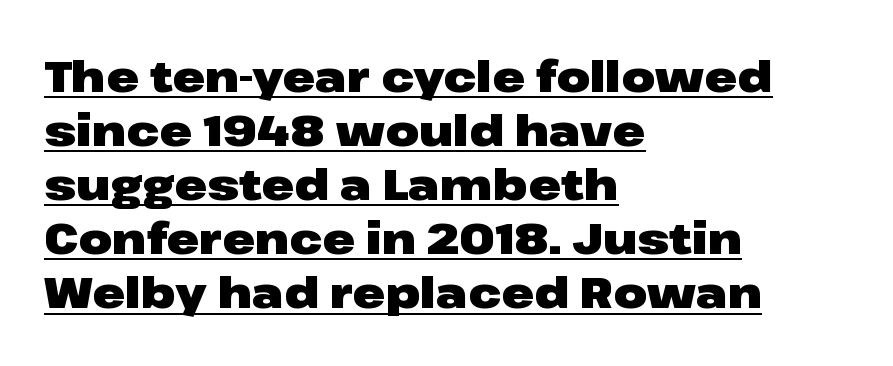
{"serif": "no", "italic": "no", "bold": "yes", "weight": "heavy", "width": "wide", "stroke_contrast": "low", "x_height": "medium", "monospaced": "no", "underline": "yes", "align": "left", "line_spacing_ratio": 1.23, "letter_spacing": "normal", "letter_spacing_em": 0.0, "glyph_px": 44}
